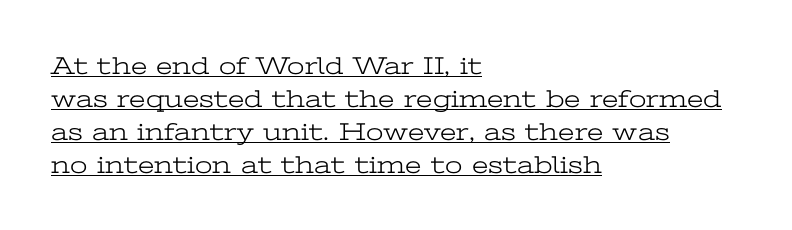
The image shows 25 px text type, upright; set left-aligned, normal line spacing (1.32x), normal letter spacing, underlined.
